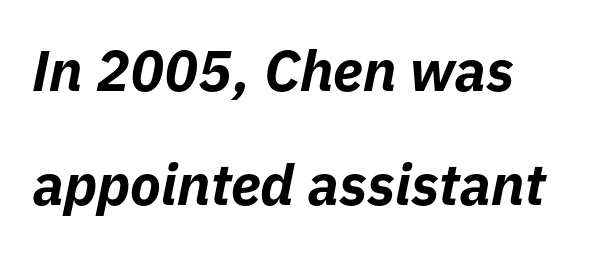
{"italic": "yes", "lean": "right", "slant_degrees": 11, "bold": "yes", "weight": "bold", "width": "normal", "stroke_contrast": "low", "x_height": "medium", "monospaced": "no", "underline": "no", "align": "left", "line_spacing": "loose", "line_spacing_ratio": 2.0, "letter_spacing": "normal", "letter_spacing_em": 0.0, "glyph_px": 57}
